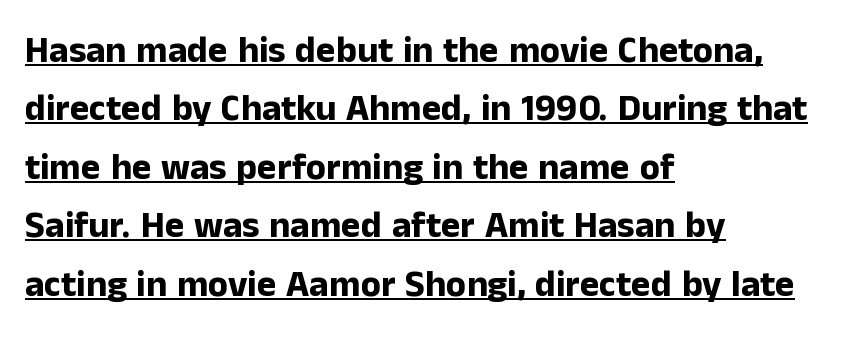
Examine the stroke ends and you'll find no serifs. Looks like regular typesetting: each glyph gets only the width it needs. The sample has been set heavy, in full bold. This sample carries an underscore along the baseline area. The rendering keeps characters at their native spacing. The compositor pushed each line to the left boundary.
